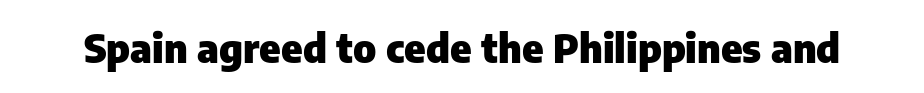
The image shows 40 px heavy sans-serif type, upright; set normal letter spacing, not underlined; low stroke contrast and a medium x-height.
